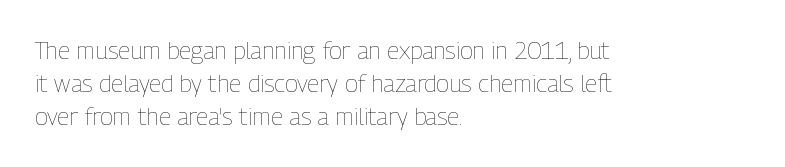
Q: Is the text bold? A: No.
Q: Is the text italic (slanted)? A: No, it is upright.
Q: Is the text underlined? A: No.
Q: How is the paragraph aligned? A: Left-aligned.
Q: Is the spacing between letters normal or unusually wide? A: Normal.
Q: Is the spacing between lines tight, normal or loose? A: Normal.
